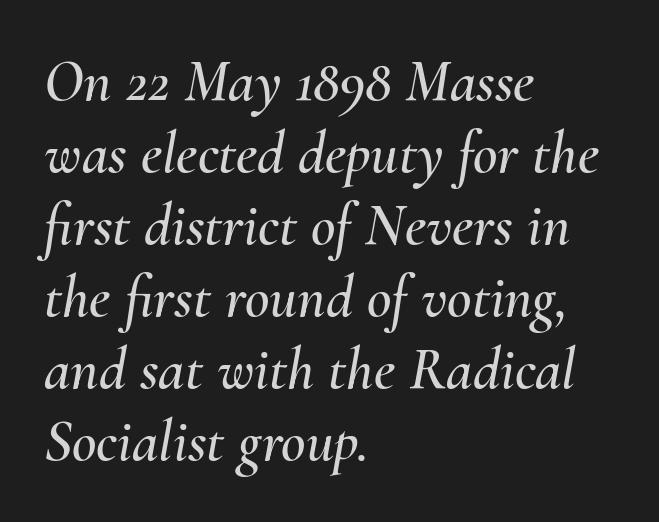
{"italic": "yes", "lean": "right", "slant_degrees": 10, "width": "normal", "stroke_contrast": "medium", "x_height": "small", "monospaced": "no", "underline": "no", "align": "left", "line_spacing_ratio": 1.2, "letter_spacing": "normal", "letter_spacing_em": 0.0, "glyph_px": 60}
